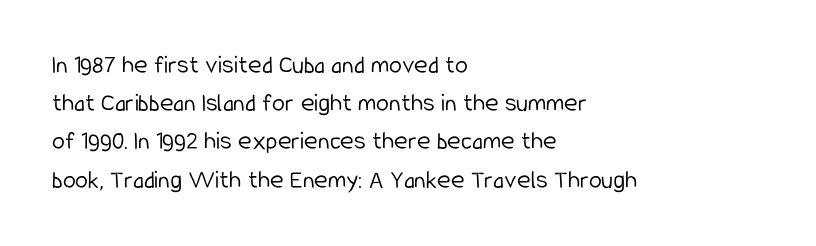
The image shows 26 px text type, upright; set left-aligned, normal line spacing (1.47x), normal letter spacing, not underlined.
